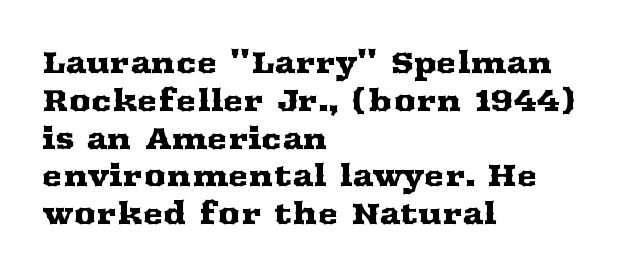
Q: Is the text italic (slanted)? A: No, it is upright.
Q: Is the typeface a serif or a sans-serif typeface? A: Serif.
Q: Is the text underlined? A: No.
Q: How is the paragraph aligned? A: Left-aligned.
Q: Is the spacing between letters normal or unusually wide? A: Normal.
Q: Width (condensed, normal, or wide)? A: Wide.
Q: Stroke contrast? A: Medium.
Q: x-height? A: Medium.
Q: Monospaced? A: No.
